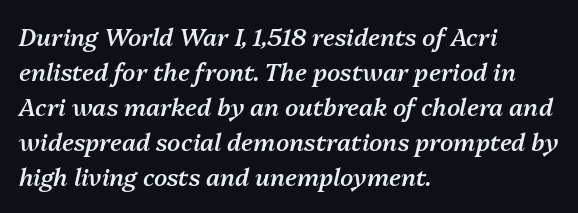
Anything drawn beneath the words? Only blank space. An italicized treatment has been applied to the whole sample. Default kerning and tracking; the words read as compact shapes. As a designer I'd log this as weight 600, semibold. Horizontal bands of white between lines are of average thickness. Line beginnings align vertically; line endings do not.
